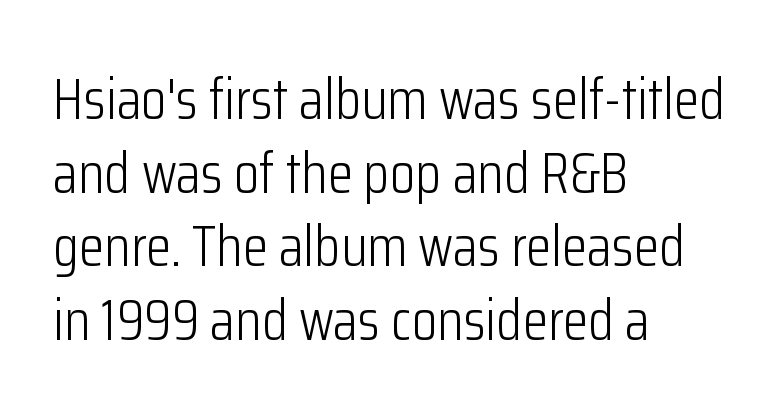
Q: Is the text bold? A: No.
Q: Is the text italic (slanted)? A: No, it is upright.
Q: Is the typeface a serif or a sans-serif typeface? A: Sans-serif.
Q: Is the text underlined? A: No.
Q: How is the paragraph aligned? A: Left-aligned.
Q: Is the spacing between letters normal or unusually wide? A: Normal.
Q: Is the spacing between lines tight, normal or loose? A: Normal.
Q: Width (condensed, normal, or wide)? A: Condensed.
Q: Stroke contrast? A: Low.
Q: x-height? A: Medium.
Q: Monospaced? A: No.
